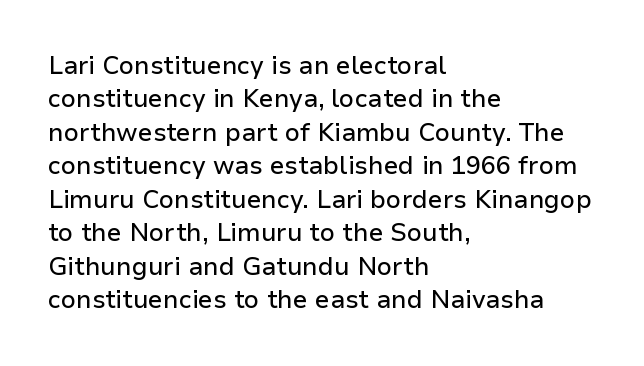
Q: Is the text italic (slanted)? A: No, it is upright.
Q: Is the text underlined? A: No.
Q: How is the paragraph aligned? A: Left-aligned.
Q: Is the spacing between letters normal or unusually wide? A: Normal.
Q: Is the spacing between lines tight, normal or loose? A: Normal.
